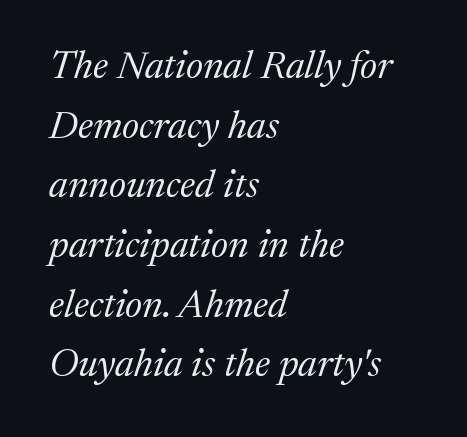
{"serif": "yes", "italic": "yes", "lean": "right", "slant_degrees": 17, "bold": "no", "weight": "regular", "width": "normal", "stroke_contrast": "medium", "x_height": "medium", "monospaced": "no", "underline": "no", "align": "left", "line_spacing": "normal", "line_spacing_ratio": 1.53, "letter_spacing": "normal", "letter_spacing_em": 0.0, "glyph_px": 39}
